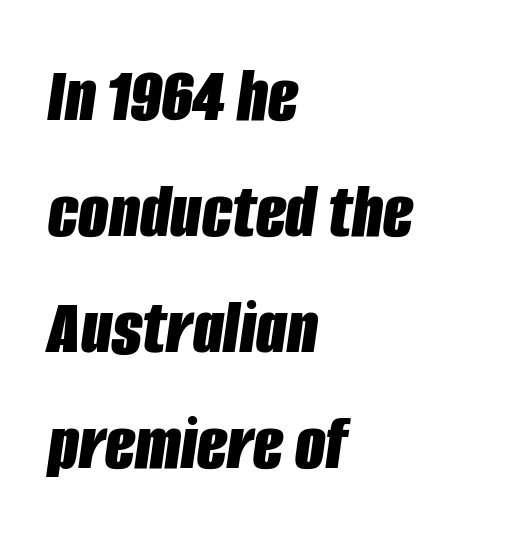
{"italic": "yes", "lean": "right", "slant_degrees": 8, "bold": "yes", "weight": "bold", "width": "condensed", "stroke_contrast": "low", "x_height": "large", "monospaced": "no", "underline": "no", "align": "left", "line_spacing": "normal", "line_spacing_ratio": 1.47, "letter_spacing": "normal", "letter_spacing_em": 0.0, "glyph_px": 79}
